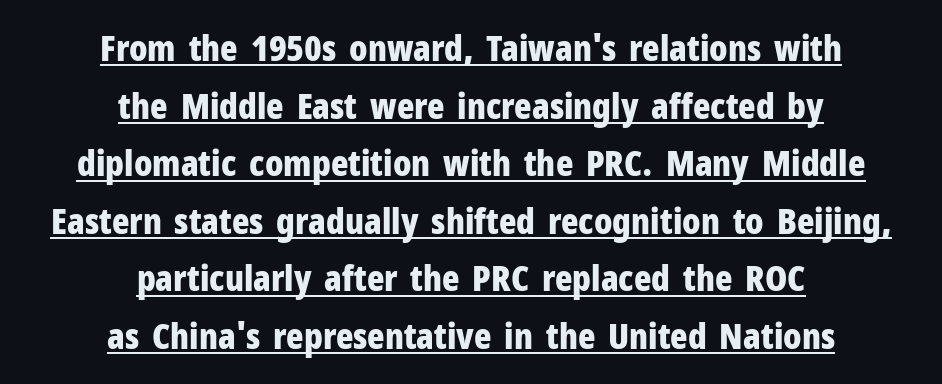
Proportional: the letters do not fall into vertical columns. The face used here appears with an underline applied. Where is the straight margin? There isn't one; the lines are centered. Classification — sans serif. The type sits square on the baseline with zero lean. A dark, heavy texture on the line: the type is bold.
